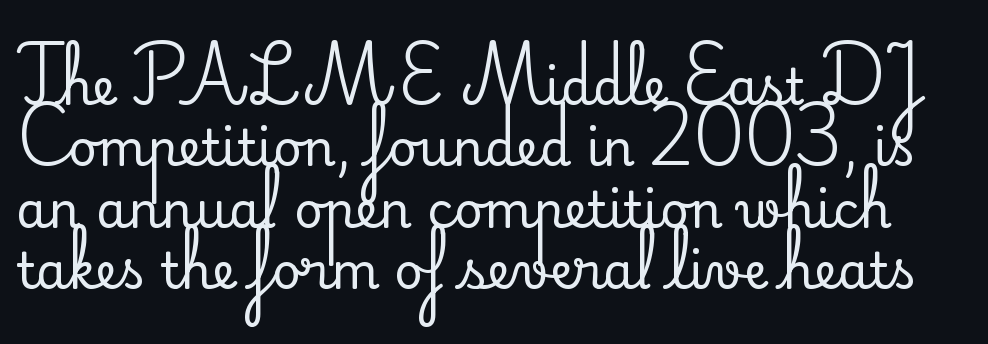
{"serif": "yes", "italic": "no", "width": "normal", "stroke_contrast": "medium", "x_height": "small", "monospaced": "no", "underline": "no", "line_spacing_ratio": 1.23, "letter_spacing": "normal", "letter_spacing_em": 0.0, "glyph_px": 50}
